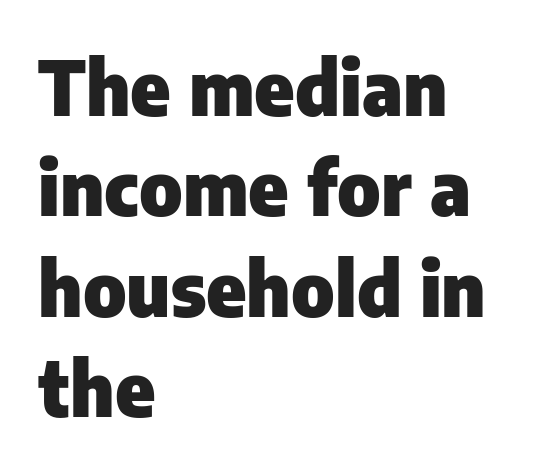
{"serif": "no", "italic": "no", "bold": "yes", "weight": "heavy", "width": "normal", "stroke_contrast": "low", "x_height": "medium", "monospaced": "no", "underline": "no", "align": "left", "line_spacing": "normal", "line_spacing_ratio": 1.34, "letter_spacing": "normal", "letter_spacing_em": 0.0, "glyph_px": 75}
